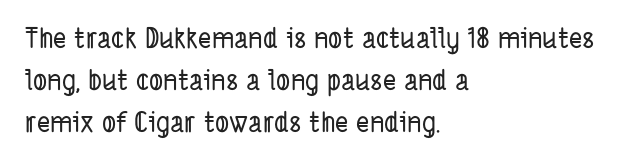
The image shows 28 px condensed sans-serif type; set left-aligned, normal line spacing (1.5x), normal letter spacing, not underlined; low stroke contrast and a medium x-height.
